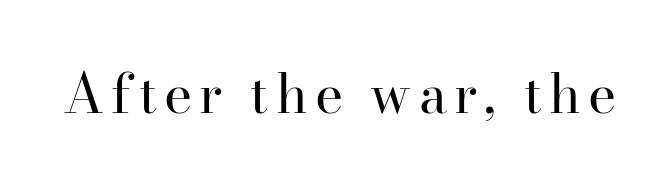
Q: Is the text bold? A: No.
Q: Is the text italic (slanted)? A: No, it is upright.
Q: Is the typeface a serif or a sans-serif typeface? A: Serif.
Q: Is the text underlined? A: No.
Q: Width (condensed, normal, or wide)? A: Normal.
Q: Stroke contrast? A: High.
Q: x-height? A: Small.
Q: Monospaced? A: No.
